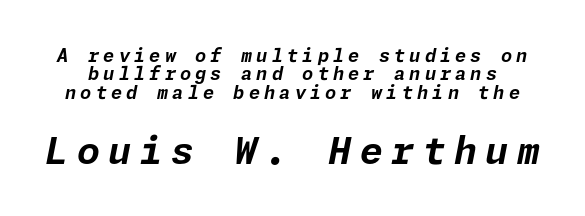
The passage shown is not underscored anywhere. These lines huddle together more closely than default settings would place them. Compared with an ordinary text face, these strokes are far heavier — a full bold. Students, note that the glyphs here are deliberately spaced far apart. If you squint, the bottom block still reads clearly — it's the larger of the two.
